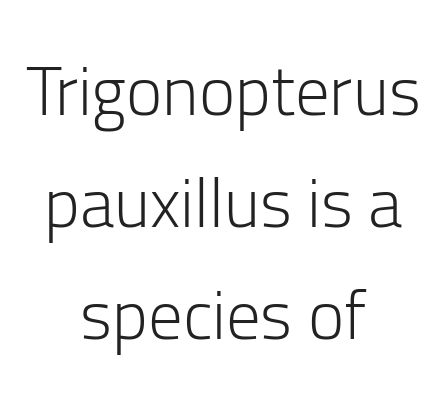
The image shows 69 px light sans-serif type, upright; set centered, normal line spacing (1.62x), normal letter spacing, not underlined; low stroke contrast and a medium x-height.
